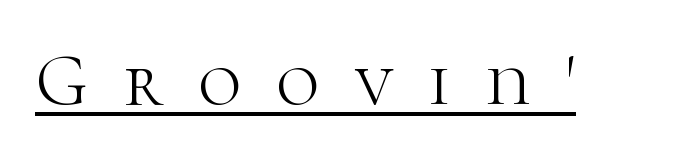
Character widths vary here, with narrow letters taking less room than wide ones. The typesetting does not lean heavy: it is not bold. The typeface chosen for these lines features serifs. Quick note: not italic, upright. Students, observe the line beneath the letters — that is underlining.
